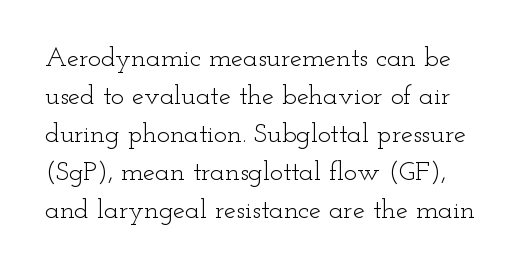
Q: Is the text bold? A: No.
Q: Is the text italic (slanted)? A: No, it is upright.
Q: Is the text underlined? A: No.
Q: Is the spacing between letters normal or unusually wide? A: Normal.
Q: Is the spacing between lines tight, normal or loose? A: Normal.
